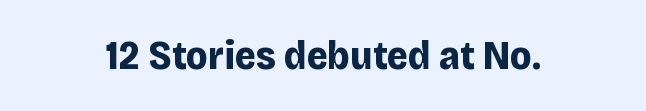
{"serif": "no", "italic": "no", "bold": "yes", "weight": "bold", "width": "normal", "stroke_contrast": "low", "x_height": "large", "monospaced": "no", "underline": "no", "align": "center", "letter_spacing": "normal", "letter_spacing_em": 0.0, "glyph_px": 40}
